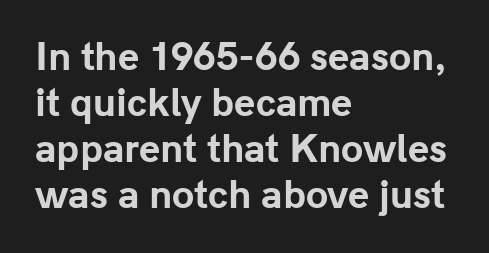
Observe the absence of serifs on each vertical stroke in this sample. Is this a fixed-width face? No — the glyphs have proportional, varying widths. The space beneath each line is pristine and unruled. Nope, not italic — everything's standing straight. Honestly, the row spacing looks completely unremarkable.
